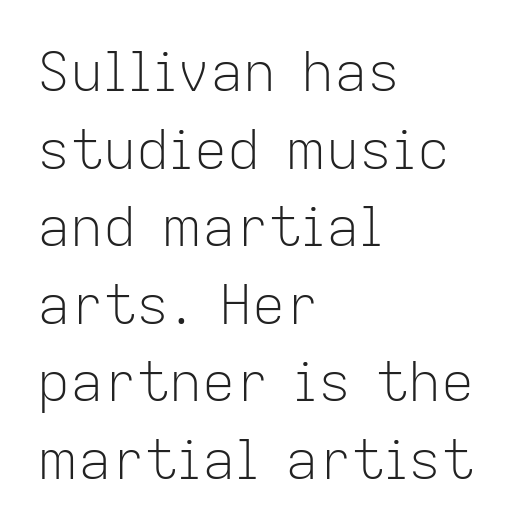
{"serif": "no", "italic": "no", "bold": "no", "weight": "light", "width": "normal", "stroke_contrast": "low", "x_height": "medium", "monospaced": "no", "underline": "no", "align": "left", "line_spacing": "normal", "line_spacing_ratio": 1.41, "letter_spacing": "normal", "letter_spacing_em": 0.0, "glyph_px": 55}
